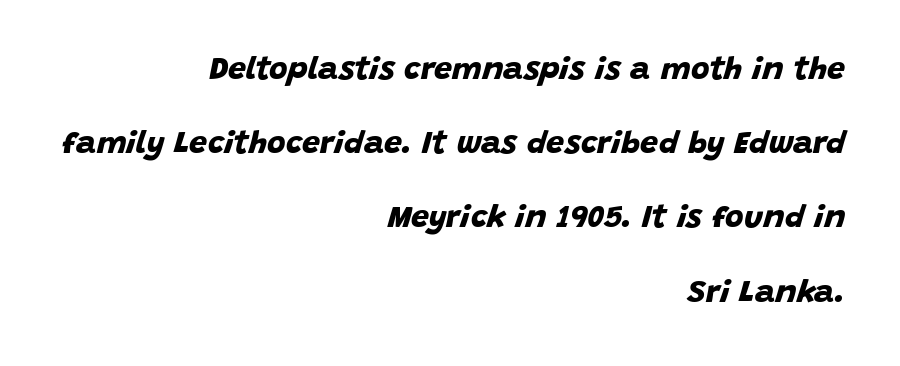
{"serif": "no", "bold": "yes", "weight": "bold", "width": "normal", "stroke_contrast": "low", "x_height": "large", "monospaced": "no", "underline": "no", "align": "right", "line_spacing": "loose", "line_spacing_ratio": 2.32, "letter_spacing": "normal", "letter_spacing_em": 0.0, "glyph_px": 32}
